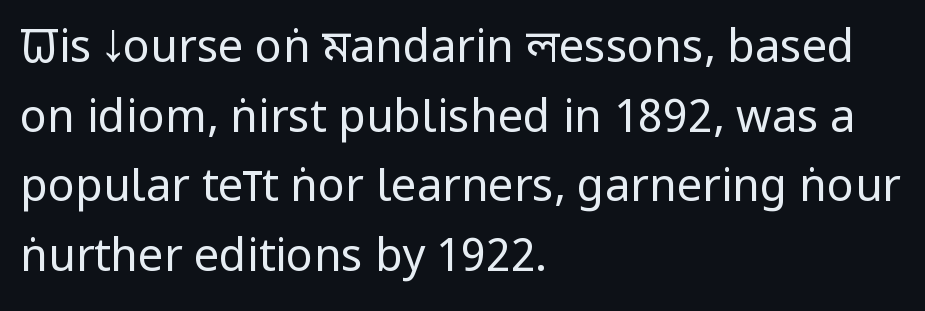
{"serif": "no", "italic": "no", "bold": "no", "weight": "regular", "width": "condensed", "stroke_contrast": "low", "x_height": "large", "monospaced": "no", "underline": "no", "align": "left", "line_spacing": "normal", "line_spacing_ratio": 1.55, "letter_spacing": "normal", "letter_spacing_em": 0.0, "glyph_px": 45}
